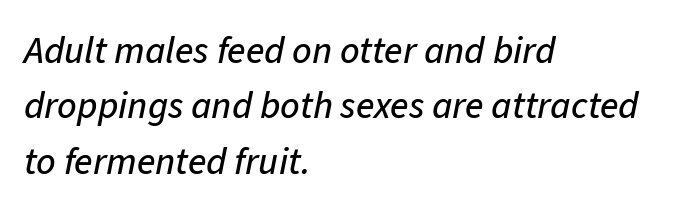
Q: Is the text italic (slanted)? A: Yes, it leans right by about 11 degrees.
Q: Is the text underlined? A: No.
Q: How is the paragraph aligned? A: Left-aligned.
Q: Is the spacing between letters normal or unusually wide? A: Normal.
Q: Is the spacing between lines tight, normal or loose? A: Normal.
Q: Width (condensed, normal, or wide)? A: Normal.
Q: Stroke contrast? A: Low.
Q: x-height? A: Medium.
Q: Monospaced? A: No.
